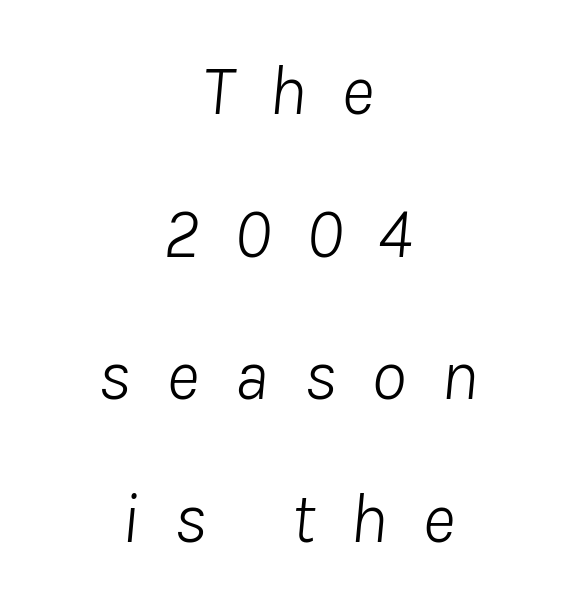
Q: Is the text bold? A: No.
Q: Is the text italic (slanted)? A: Yes, it leans right by about 8 degrees.
Q: Is the text underlined? A: No.
Q: How is the paragraph aligned? A: Centered.
Q: Is the spacing between letters normal or unusually wide? A: Unusually wide.
Q: Is the spacing between lines tight, normal or loose? A: Loose.
Q: Width (condensed, normal, or wide)? A: Normal.
Q: Stroke contrast? A: Low.
Q: x-height? A: Medium.
Q: Monospaced? A: No.
